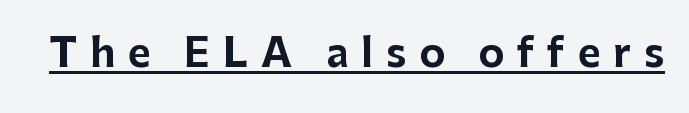
Q: Is the text bold? A: Yes.
Q: Is the text italic (slanted)? A: No, it is upright.
Q: Is the typeface a serif or a sans-serif typeface? A: Sans-serif.
Q: Is the text underlined? A: Yes.
Q: Is the spacing between letters normal or unusually wide? A: Unusually wide.
Q: Width (condensed, normal, or wide)? A: Normal.
Q: Stroke contrast? A: Low.
Q: x-height? A: Medium.
Q: Monospaced? A: No.
